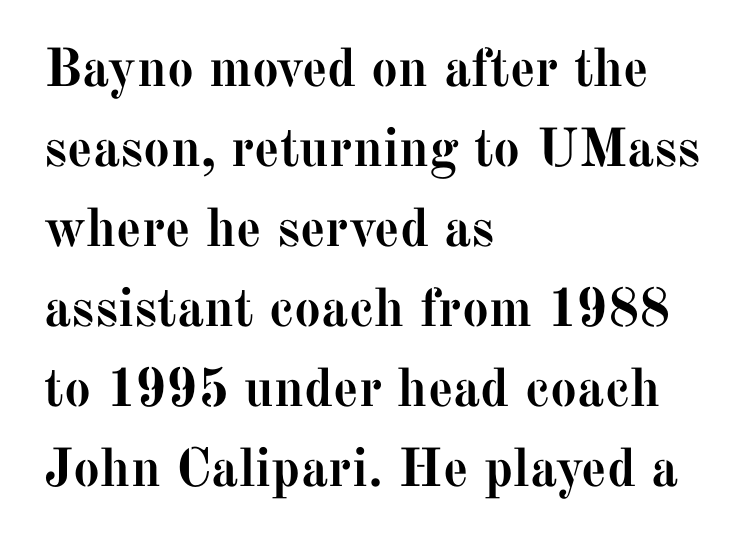
Q: Is the text bold? A: Yes.
Q: Is the text italic (slanted)? A: No, it is upright.
Q: Is the typeface a serif or a sans-serif typeface? A: Serif.
Q: Is the text underlined? A: No.
Q: How is the paragraph aligned? A: Left-aligned.
Q: Is the spacing between letters normal or unusually wide? A: Normal.
Q: Is the spacing between lines tight, normal or loose? A: Normal.
Q: Width (condensed, normal, or wide)? A: Normal.
Q: Stroke contrast? A: Medium.
Q: x-height? A: Medium.
Q: Monospaced? A: No.
